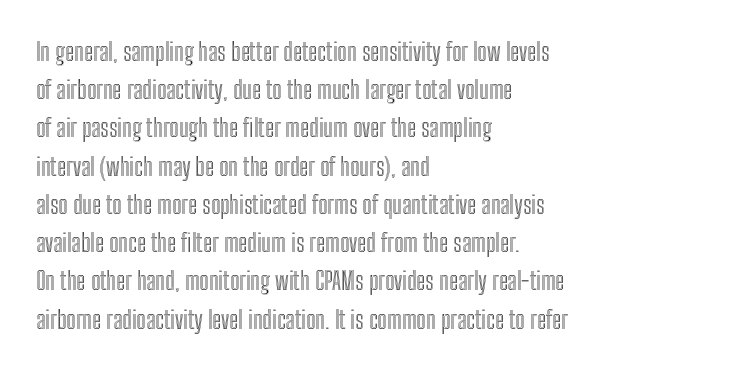
{"italic": "no", "underline": "no", "align": "left", "line_spacing": "normal", "line_spacing_ratio": 1.53, "letter_spacing": "normal", "letter_spacing_em": 0.0, "glyph_px": 25}
